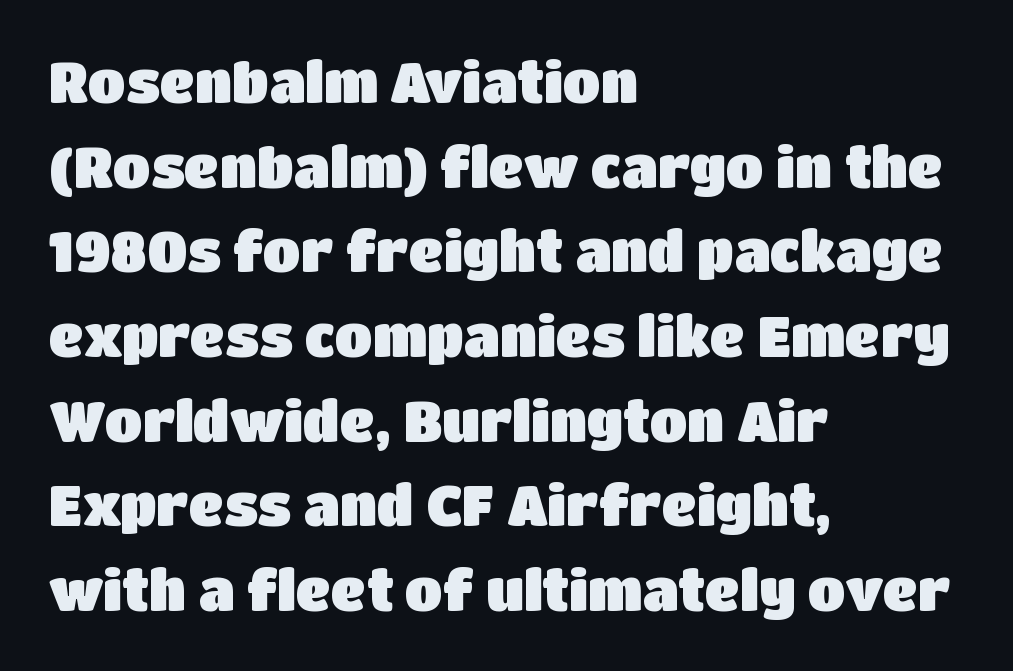
What stands out about the letter spacing? Nothing — it is the standard amount. This sample has the flowing, uneven cadence of proportional lettering. The block of text has a typical density, with ordinary space between rows. The lines are quadded left. The space beneath each line is pristine and unruled.
